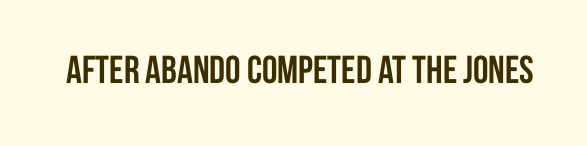
Q: Is the text bold? A: Yes.
Q: Is the text italic (slanted)? A: No, it is upright.
Q: Is the typeface a serif or a sans-serif typeface? A: Sans-serif.
Q: Is the text underlined? A: No.
Q: Is the spacing between letters normal or unusually wide? A: Normal.
Q: Width (condensed, normal, or wide)? A: Condensed.
Q: Stroke contrast? A: Low.
Q: x-height? A: Large.
Q: Monospaced? A: No.
